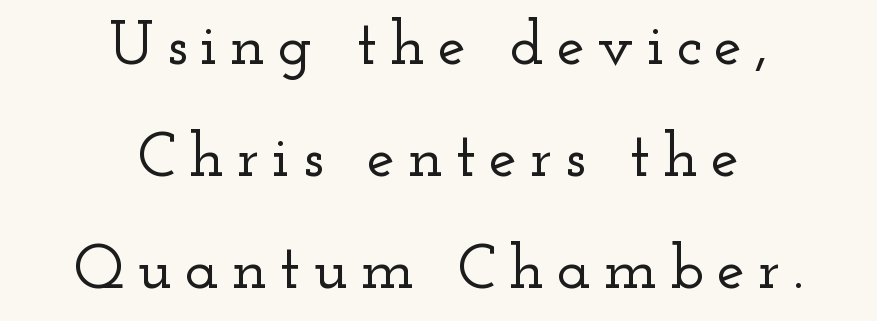
{"serif": "yes", "italic": "no", "width": "wide", "stroke_contrast": "low", "x_height": "small", "monospaced": "no", "underline": "no", "align": "center", "line_spacing_ratio": 1.78, "letter_spacing": "wide", "letter_spacing_em": 0.2, "glyph_px": 63}
